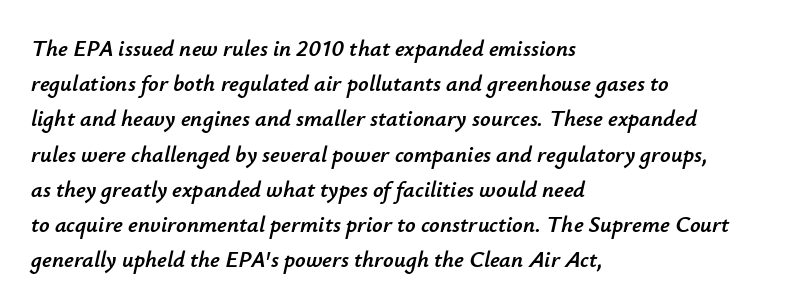
This rendering leaves character spacing at its baseline value. Honestly, the row spacing looks completely unremarkable. The ragged edge is on the right, which tells us the setting is flush left. Check under the words: just untouched page. In terms of posture, this sample is oblique.
